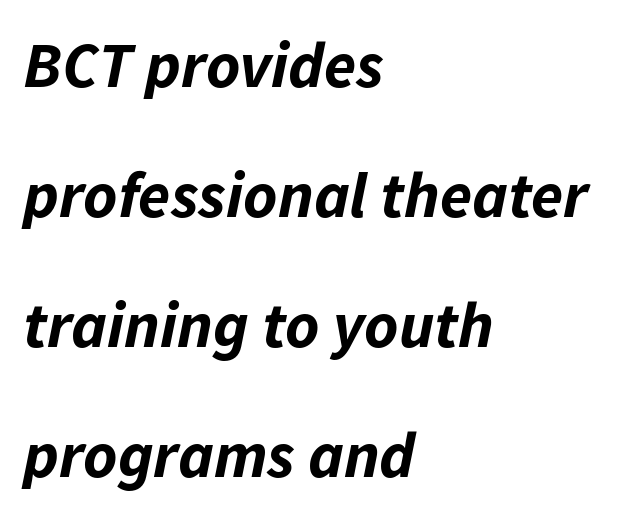
The image shows 65 px bold type, italic (leaning right); set left-aligned, loose line spacing (2.0x), normal letter spacing, not underlined; low stroke contrast and a medium x-height.
